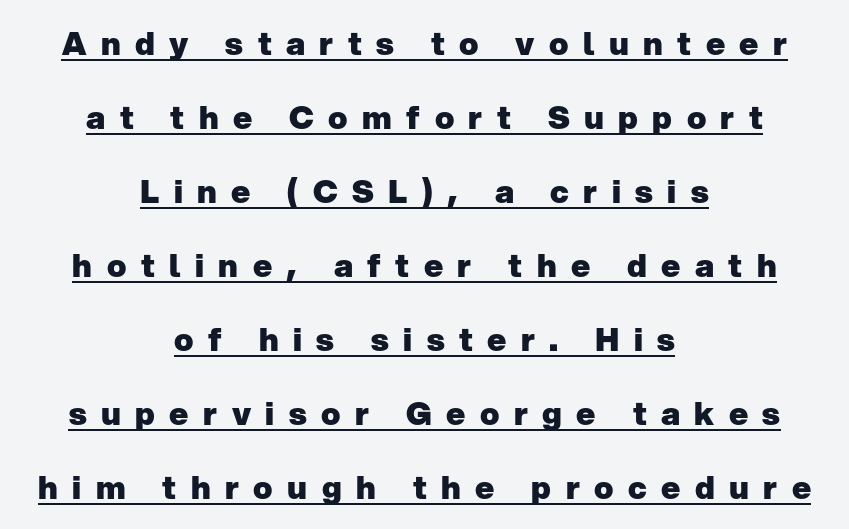
{"serif": "no", "italic": "no", "bold": "yes", "weight": "heavy", "width": "normal", "stroke_contrast": "low", "x_height": "medium", "monospaced": "no", "underline": "yes", "align": "center", "line_spacing": "loose", "line_spacing_ratio": 2.31, "letter_spacing": "wide", "letter_spacing_em": 0.45, "glyph_px": 32}
